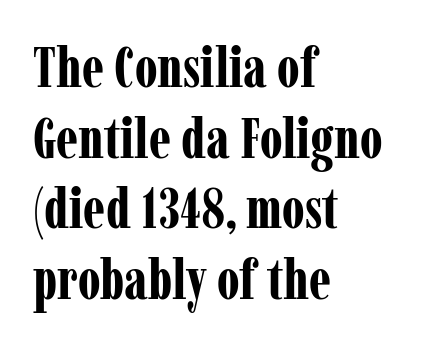
Glyph-to-glyph distance matches everyday printed text. Nobody drew a line under any word here. Typesetter's note: full bold, strokes at maximum text heaviness. Every stem runs plumb, perpendicular to the baseline. The passage shown stacks its lines at a standard gap. Does the copy run flush right? No — it runs flush left.
